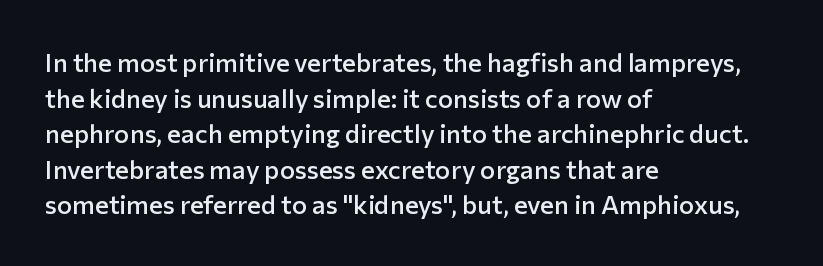
The letters sit at their default tracking, neither squeezed nor spread. Line starts are locked; line ends wander. These words are printed semibold, heavier than regular yet not bold. Does the lettering tilt? It doesn't — this is upright. Students, observe: this is what conventionally led text looks like. Type without underlining.
